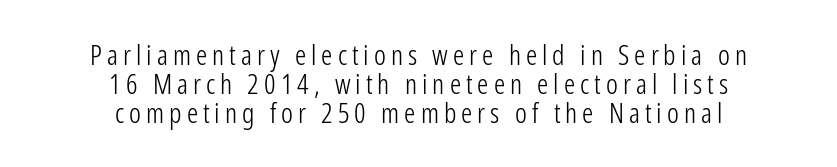
The image shows 28 px light, condensed sans-serif type, upright; set centered, tight line spacing (1.03x), not underlined; low stroke contrast and a medium x-height.
